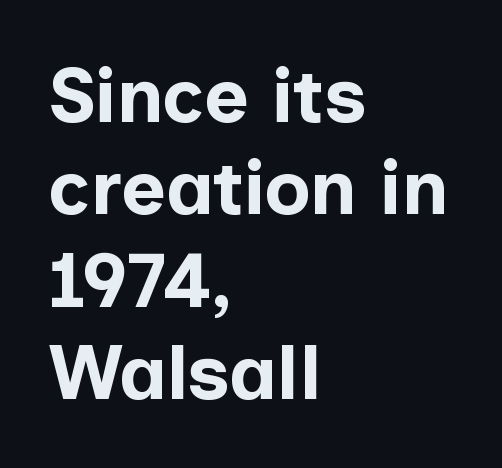
The image shows 77 px bold sans-serif type, upright; set left-aligned, line spacing 1.2x, normal letter spacing, not underlined; low stroke contrast and a medium x-height.
